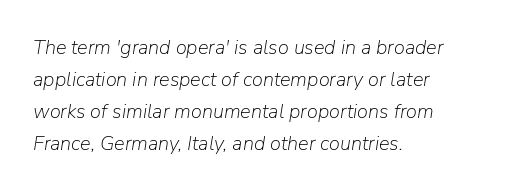
Does the lettering tilt? It does — this is italic. Quick note: interline space is typical. You could call the tracking neutral — neither tight nor loose. Descender tails drop into unmarked territory. Weight: in the light-to-regular range. Is the block centered? No — it sits flush against the left margin.
